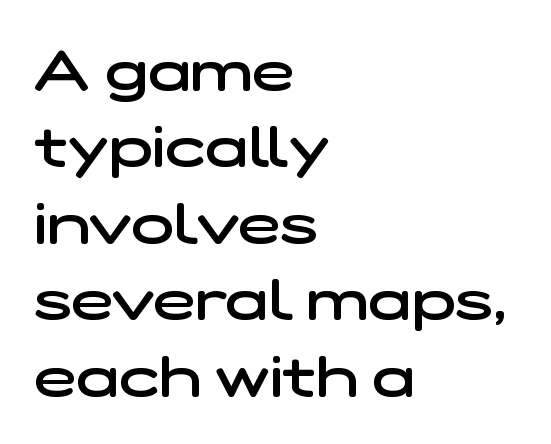
The lines are quadded left. The space beneath each line is pristine and unruled. Each letter's strokes conclude bluntly, with no projecting serifs. Is there much room between lines? A standard amount, neither cramped nor airy. Notice the strokes are somewhat thickened but not fully heavy: this is a semibold.
